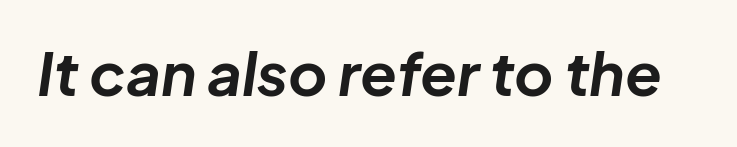
The image shows 60 px bold type, italic (leaning right); set normal letter spacing, not underlined; low stroke contrast and a medium x-height.
